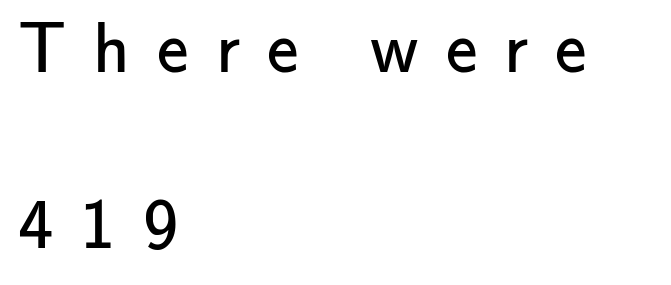
Q: Is the text bold? A: No.
Q: Is the text italic (slanted)? A: No, it is upright.
Q: Is the typeface a serif or a sans-serif typeface? A: Sans-serif.
Q: Is the text underlined? A: No.
Q: How is the paragraph aligned? A: Left-aligned.
Q: Is the spacing between letters normal or unusually wide? A: Unusually wide.
Q: Is the spacing between lines tight, normal or loose? A: Loose.
Q: Width (condensed, normal, or wide)? A: Normal.
Q: Stroke contrast? A: Low.
Q: x-height? A: Small.
Q: Monospaced? A: No.
